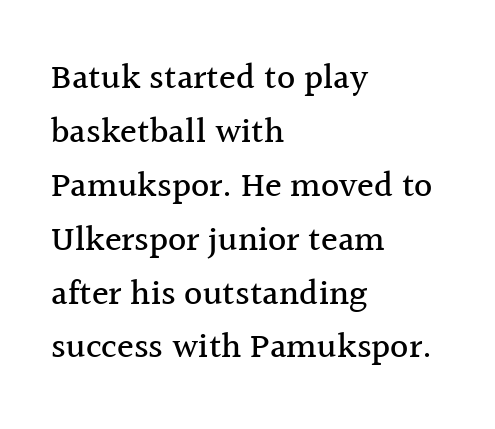
The image shows 35 px serif type, upright; set left-aligned, normal line spacing (1.54x), normal letter spacing, not underlined; a medium x-height.
